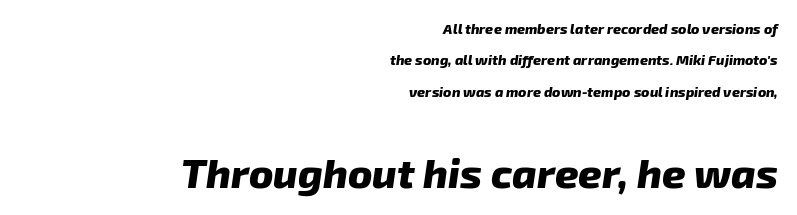
The image shows 41 px heavy sans-serif type; set right-aligned, loose line spacing (2.24x), normal letter spacing, not underlined; the second (bottom) block is 2.93x larger; low stroke contrast and a medium x-height.
